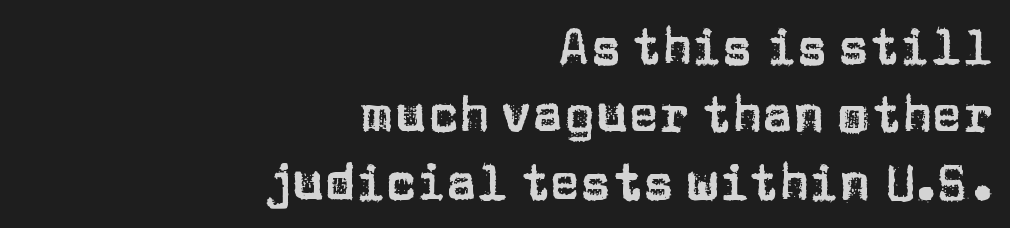
Q: Is the text italic (slanted)? A: No, it is upright.
Q: Is the typeface a serif or a sans-serif typeface? A: Sans-serif.
Q: Is the text underlined? A: No.
Q: How is the paragraph aligned? A: Right-aligned.
Q: Is the spacing between letters normal or unusually wide? A: Normal.
Q: Is the spacing between lines tight, normal or loose? A: Normal.
Q: Width (condensed, normal, or wide)? A: Normal.
Q: Stroke contrast? A: Low.
Q: x-height? A: Large.
Q: Monospaced? A: No.
